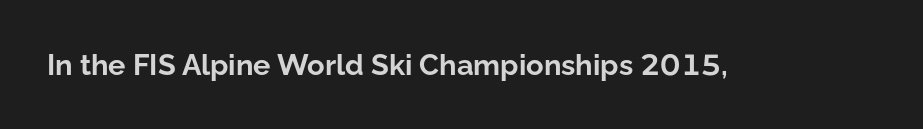
Q: Is the text bold? A: Yes.
Q: Is the text italic (slanted)? A: No, it is upright.
Q: Is the typeface a serif or a sans-serif typeface? A: Sans-serif.
Q: Is the text underlined? A: No.
Q: Is the spacing between letters normal or unusually wide? A: Normal.
Q: Width (condensed, normal, or wide)? A: Normal.
Q: Stroke contrast? A: Low.
Q: x-height? A: Medium.
Q: Monospaced? A: No.
